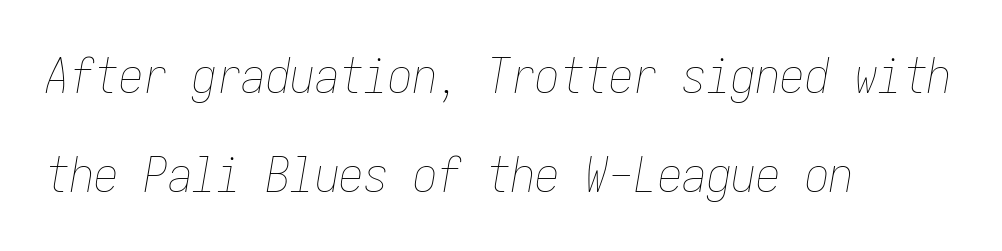
The image shows 49 px thin, condensed type, italic (leaning right); set left-aligned, loose line spacing (2.02x), normal letter spacing, not underlined; low stroke contrast and a medium x-height.
